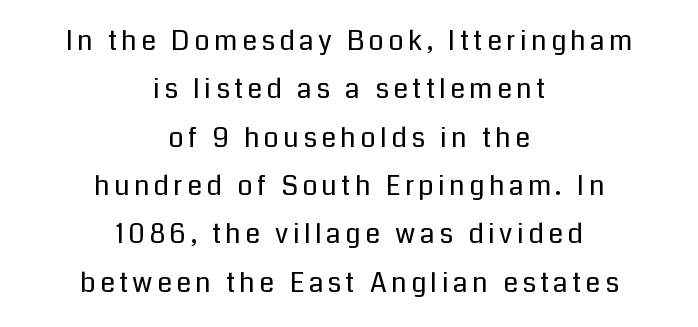
The image shows 27 px text type, upright; set centered, line spacing 1.79x, not underlined.
